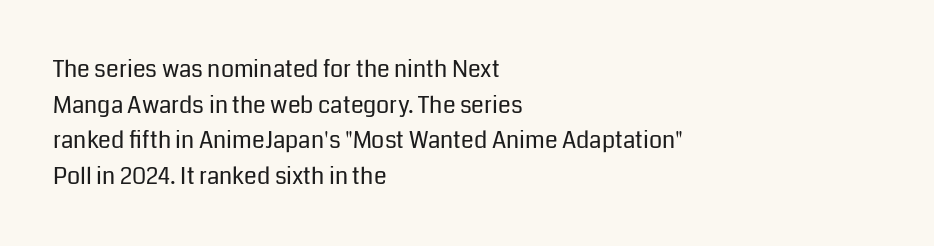
Baseline-to-baseline distance is the conventional proportion of letter height. The passage is arranged the way most books set body copy — flush left. The glyphs are unaccompanied by any horizontal stroke below them. The gaps between neighbouring characters are ordinary and unremarkable.
